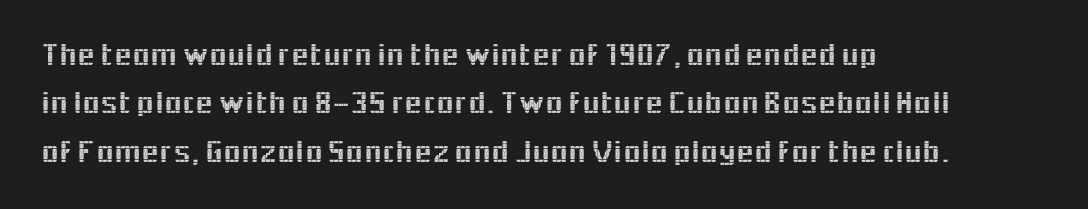
Q: Is the text italic (slanted)? A: No, it is upright.
Q: Is the typeface a serif or a sans-serif typeface? A: Sans-serif.
Q: Is the text underlined? A: No.
Q: How is the paragraph aligned? A: Left-aligned.
Q: Is the spacing between letters normal or unusually wide? A: Normal.
Q: Is the spacing between lines tight, normal or loose? A: Normal.
Q: Width (condensed, normal, or wide)? A: Normal.
Q: x-height? A: Medium.
Q: Monospaced? A: No.
